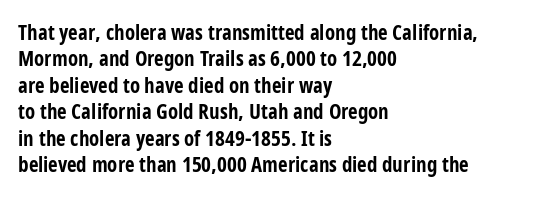
{"italic": "no", "bold": "yes", "underline": "no", "align": "left", "line_spacing": "normal", "line_spacing_ratio": 1.26, "letter_spacing": "normal", "letter_spacing_em": 0.0, "glyph_px": 21}
